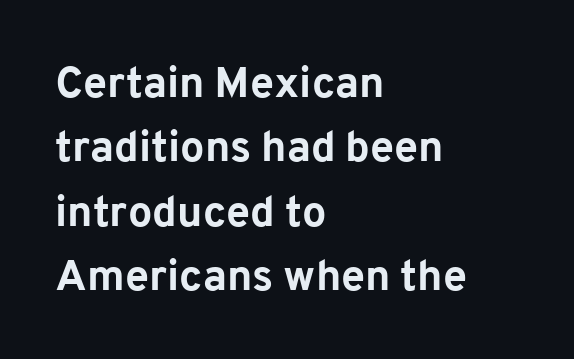
The image shows 43 px bold sans-serif type, upright; set left-aligned, normal line spacing (1.5x), normal letter spacing, not underlined; low stroke contrast and a medium x-height.
